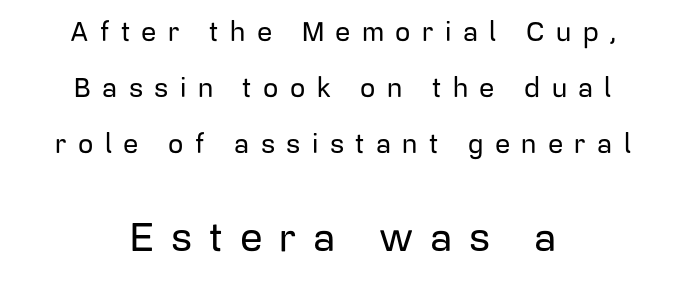
Size hierarchy here favors the trailing block over the leading one. Spacing verdict: proportional, widths tailored to each character. The gaps between neighbouring characters are conspicuously large. This sample uses a sans-serif face. Leftover space on each line is divided equally before and after the words. Tall strokes in this sample are plumb rather than angled.
